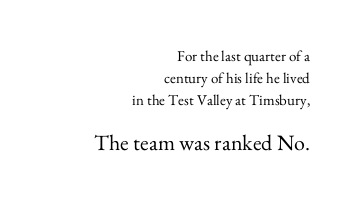
{"italic": "no", "bold": "no", "underline": "no", "align": "right", "line_spacing": "normal", "line_spacing_ratio": 1.46, "letter_spacing": "normal", "letter_spacing_em": 0.0, "larger_block": "second", "size_ratio": 1.47, "glyph_px": 22}
